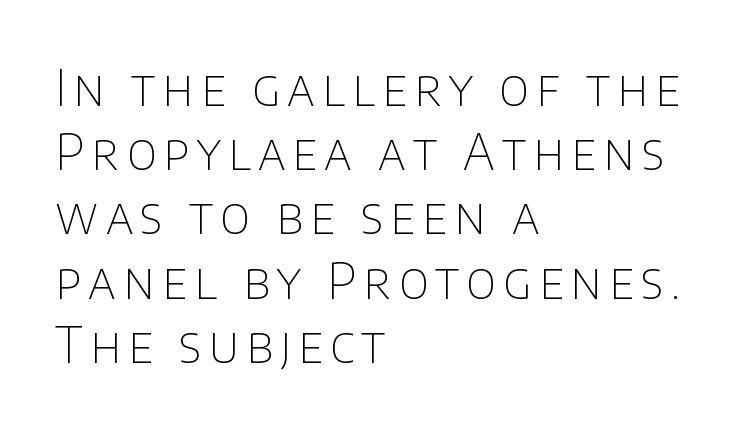
The image shows 49 px thin sans-serif type, upright; set left-aligned, normal line spacing (1.31x), not underlined; low stroke contrast and a large x-height.
